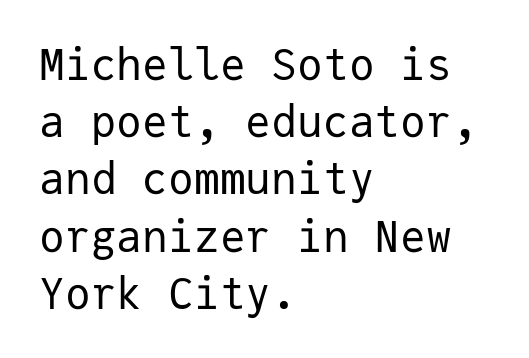
The image shows 43 px regular-weight sans-serif type, upright, monospaced; set left-aligned, normal line spacing (1.33x), normal letter spacing, not underlined; low stroke contrast and a medium x-height.
